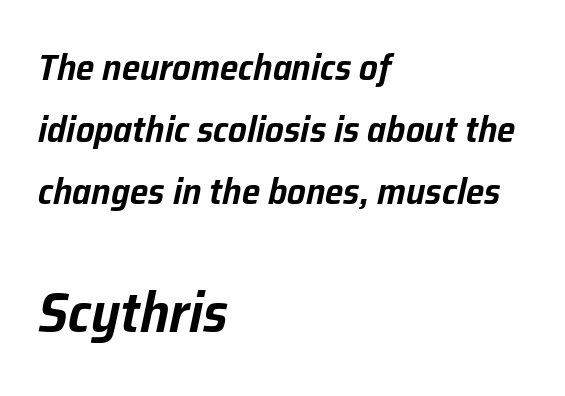
The rendering anchors every line to the left-hand side. Descenders hang freely into open space. Typesetter's note — lower block bumped up in size, upper block left smaller. Slant detected: the letters are inclined. Regarding leading, the lines here are spaced in the standard way.
